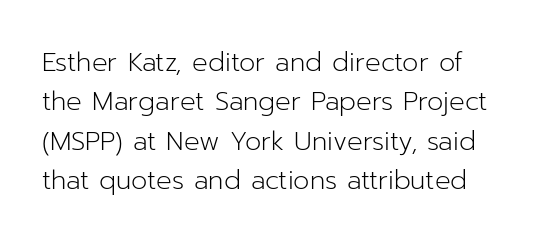
The image shows 26 px text type, upright; set normal line spacing (1.51x), normal letter spacing, not underlined.
